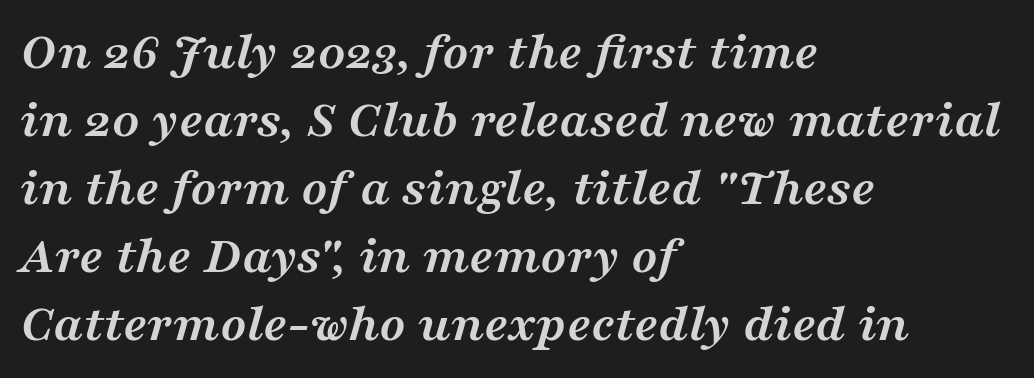
{"serif": "yes", "italic": "yes", "lean": "right", "slant_degrees": 16, "bold": "yes", "weight": "semibold", "width": "wide", "stroke_contrast": "medium", "x_height": "medium", "monospaced": "no", "underline": "no", "align": "left", "line_spacing": "normal", "line_spacing_ratio": 1.26, "letter_spacing": "normal", "letter_spacing_em": 0.0, "glyph_px": 54}
